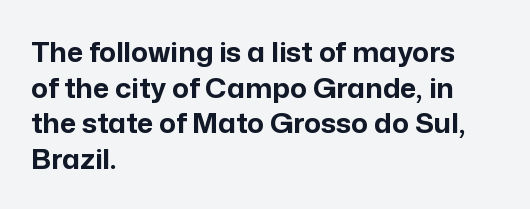
These lines sit exactly where default settings would place them. Designer's note — italics off, roman on. These lines are composed in type without serifs. Typographic density is high because the face is bold. Honestly, there is no underline to notice here at all.
